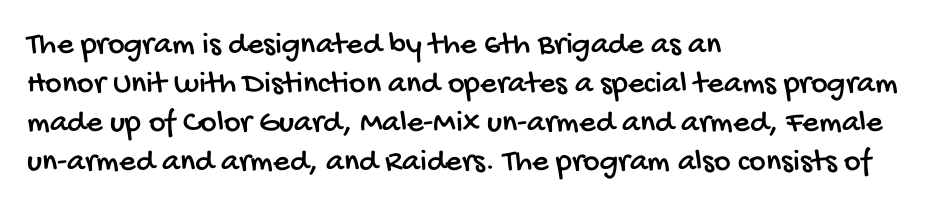
The image shows 32 px condensed sans-serif type; set left-aligned, line spacing 1.22x, normal letter spacing, not underlined; low stroke contrast and a large x-height.
